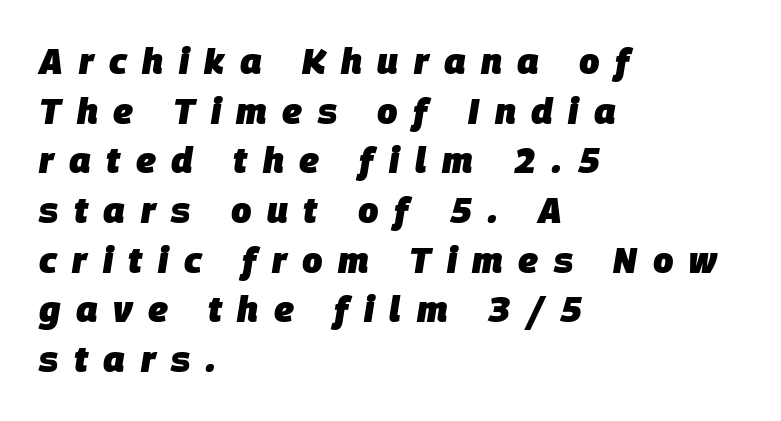
Q: Is the text bold? A: Yes.
Q: Is the text italic (slanted)? A: Yes, it leans right by about 9 degrees.
Q: Is the text underlined? A: No.
Q: How is the paragraph aligned? A: Left-aligned.
Q: Is the spacing between letters normal or unusually wide? A: Unusually wide.
Q: Is the spacing between lines tight, normal or loose? A: Normal.
Q: Width (condensed, normal, or wide)? A: Normal.
Q: Stroke contrast? A: Low.
Q: x-height? A: Large.
Q: Monospaced? A: No.
